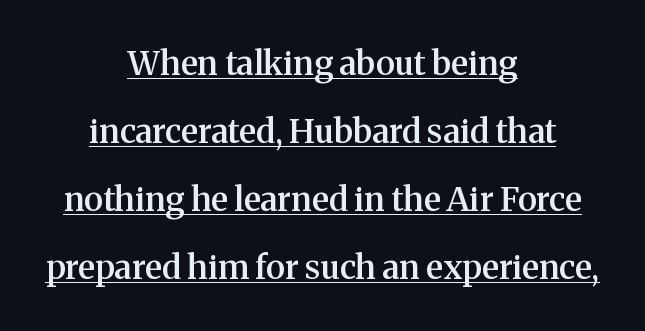
The image shows 33 px semibold serif type, upright; set centered, loose line spacing (2.06x), normal letter spacing, underlined; medium stroke contrast and a medium x-height.
